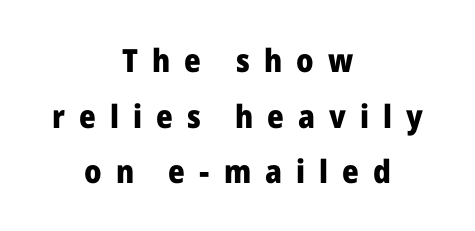
You could not count columns in this text — the font is proportionally spaced. Notice how the passage keeps no hard edge, just a central spine. The tracking jumps out immediately: characters are airy and widely separated. Clear beneath every line of the passage.
